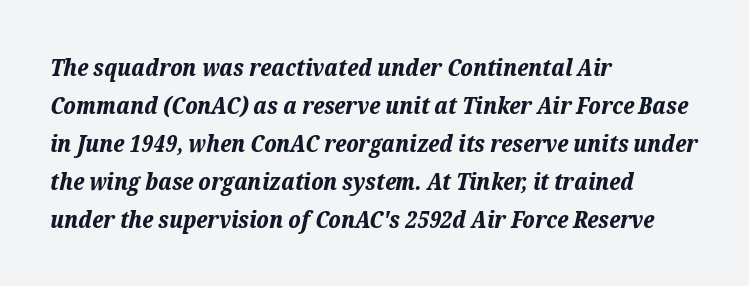
The typography opts for an oblique posture over an upright one. Nobody touched the tracking dial on this one. I'd describe the lettering as bold — thick and assertive. How would I describe the line gaps? Plain and ordinary. Anything drawn beneath the words? Only blank space.
